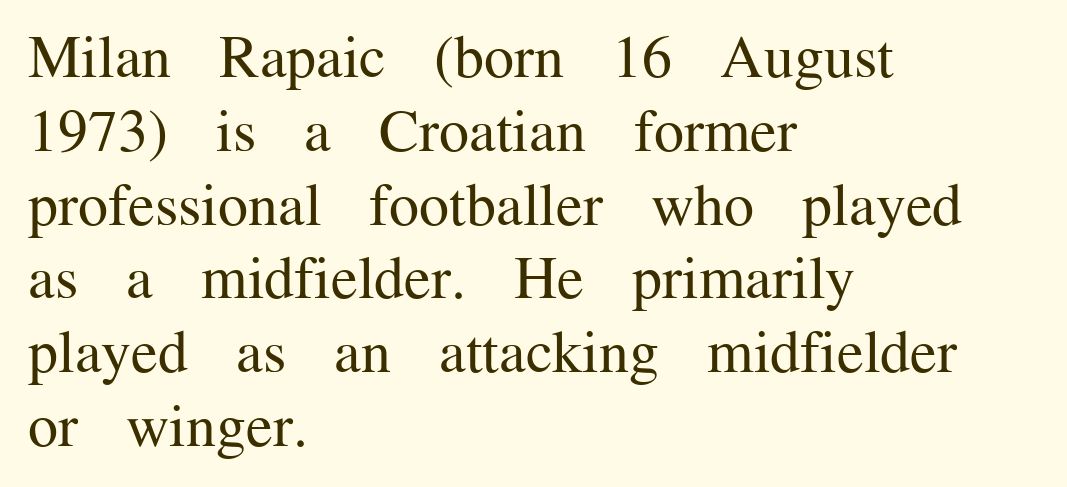
The image shows 60 px regular-weight serif type, upright; set left-aligned, line spacing 1.23x, normal letter spacing, not underlined; medium stroke contrast and a medium x-height.
